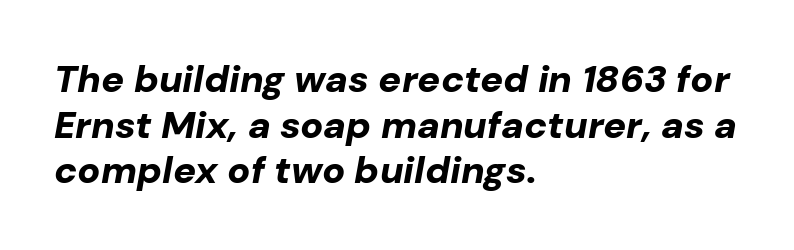
The face used here has a pronounced slope to its letters. A student would call this left alignment; a typographer would say flush left, rag right. The rendering uses natural spacing where letterforms have individual widths. The passage shown is not underscored anywhere.
